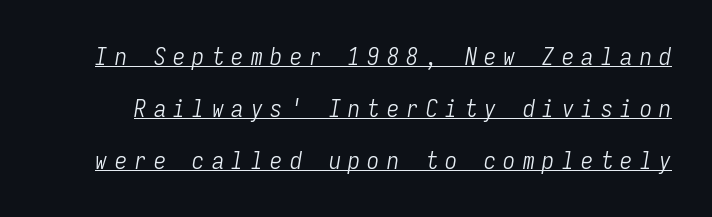
{"italic": "yes", "lean": "right", "slant_degrees": 9, "bold": "no", "underline": "yes", "line_spacing": "loose", "line_spacing_ratio": 2.16, "letter_spacing": "wide", "letter_spacing_em": 0.31, "glyph_px": 24}
